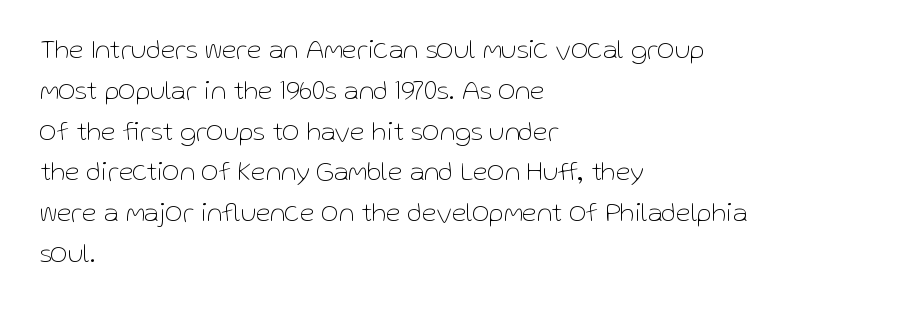
The passage shown stacks its lines at a standard gap. Plain, unruled lines of type. Summary of weight: not heavy and not bold. The rendering keeps characters at their native spacing. Notice how the stems are strictly vertical — no italics here.
